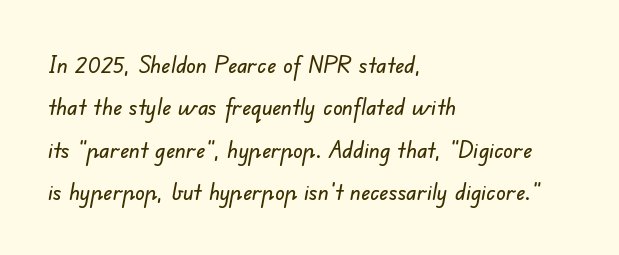
Does the copy run flush right? No — it runs flush left. Rule under the text: the space is simply empty. The face used here is rendered with its standard letterfit.
